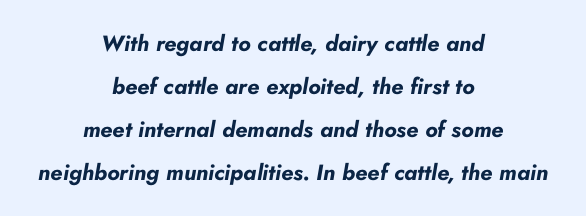
{"italic": "yes", "lean": "right", "slant_degrees": 10, "bold": "yes", "underline": "no", "align": "center", "line_spacing": "loose", "line_spacing_ratio": 1.95, "letter_spacing": "normal", "letter_spacing_em": 0.0, "glyph_px": 22}
